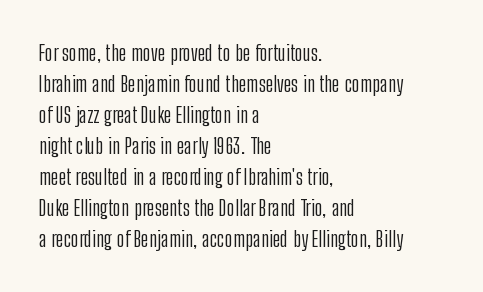
Q: Is the text bold? A: No.
Q: Is the text italic (slanted)? A: No, it is upright.
Q: Is the text underlined? A: No.
Q: How is the paragraph aligned? A: Left-aligned.
Q: Is the spacing between letters normal or unusually wide? A: Normal.
Q: Is the spacing between lines tight, normal or loose? A: Normal.
